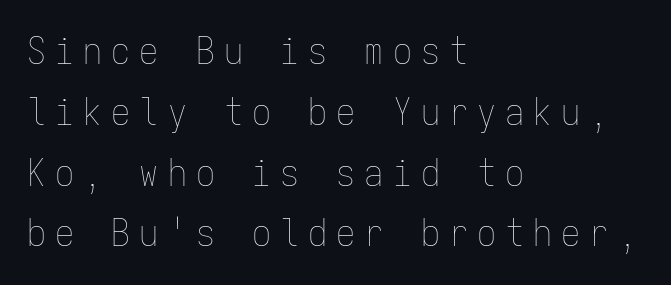
The image shows 38 px thin, condensed type, upright, monospaced; set left-aligned, normal line spacing (1.6x), unusually wide letter spacing (+0.24 em), not underlined; low stroke contrast and a medium x-height.
